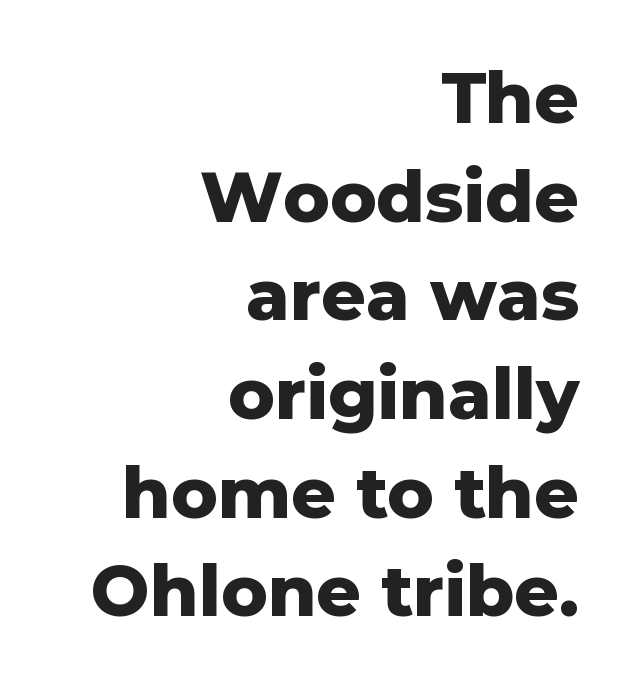
Q: Is the text bold? A: Yes.
Q: Is the text italic (slanted)? A: No, it is upright.
Q: Is the typeface a serif or a sans-serif typeface? A: Sans-serif.
Q: Is the text underlined? A: No.
Q: How is the paragraph aligned? A: Right-aligned.
Q: Is the spacing between letters normal or unusually wide? A: Normal.
Q: Is the spacing between lines tight, normal or loose? A: Normal.
Q: Width (condensed, normal, or wide)? A: Normal.
Q: Stroke contrast? A: Low.
Q: x-height? A: Medium.
Q: Monospaced? A: No.
